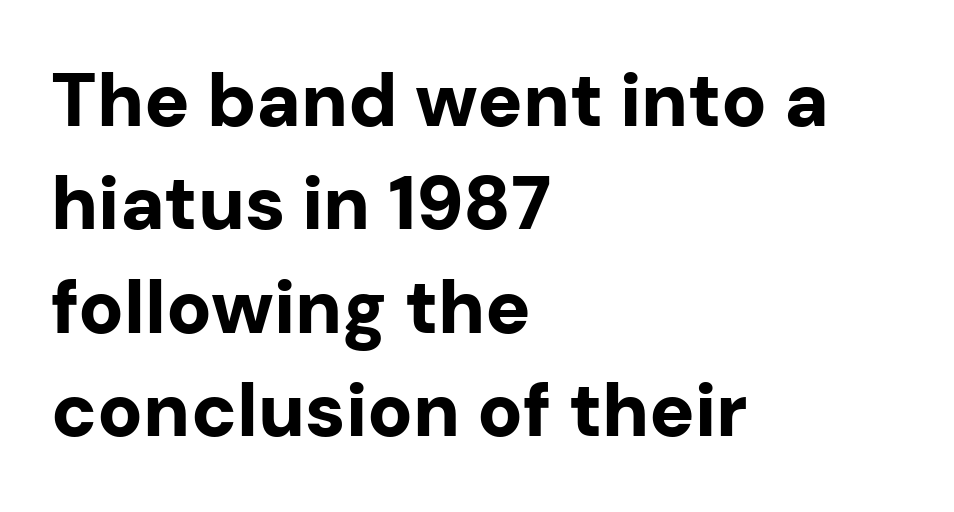
Q: Is the text bold? A: Yes.
Q: Is the text italic (slanted)? A: No, it is upright.
Q: Is the typeface a serif or a sans-serif typeface? A: Sans-serif.
Q: Is the text underlined? A: No.
Q: How is the paragraph aligned? A: Left-aligned.
Q: Is the spacing between letters normal or unusually wide? A: Normal.
Q: Is the spacing between lines tight, normal or loose? A: Normal.
Q: Width (condensed, normal, or wide)? A: Normal.
Q: Stroke contrast? A: Low.
Q: x-height? A: Medium.
Q: Monospaced? A: No.
